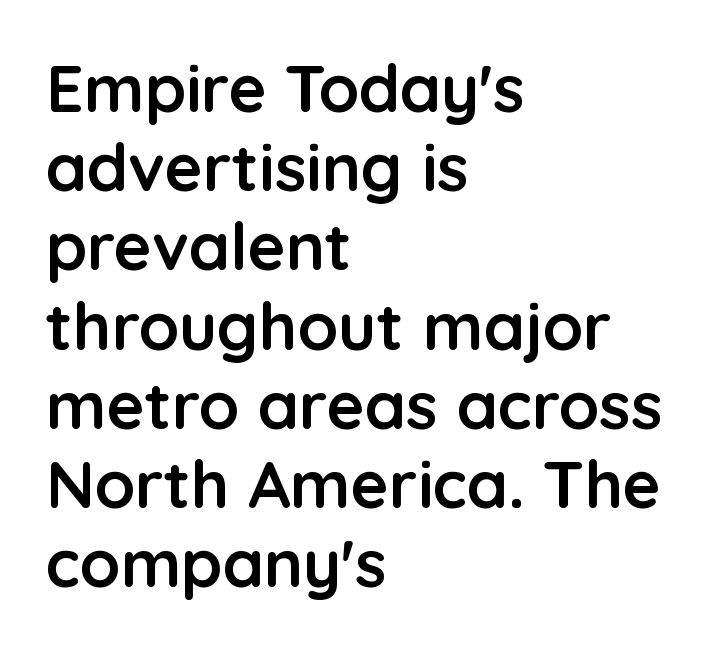
The image shows 66 px semibold sans-serif type, upright; set left-aligned, line spacing 1.2x, normal letter spacing, not underlined; low stroke contrast and a medium x-height.
